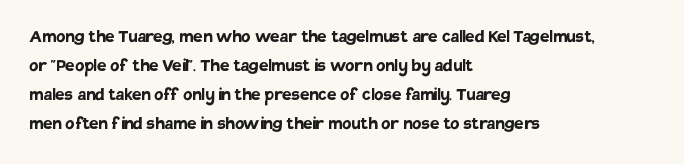
Q: Is the text bold? A: Yes.
Q: Is the text italic (slanted)? A: No, it is upright.
Q: Is the text underlined? A: No.
Q: How is the paragraph aligned? A: Left-aligned.
Q: Is the spacing between letters normal or unusually wide? A: Normal.
Q: Is the spacing between lines tight, normal or loose? A: Normal.
